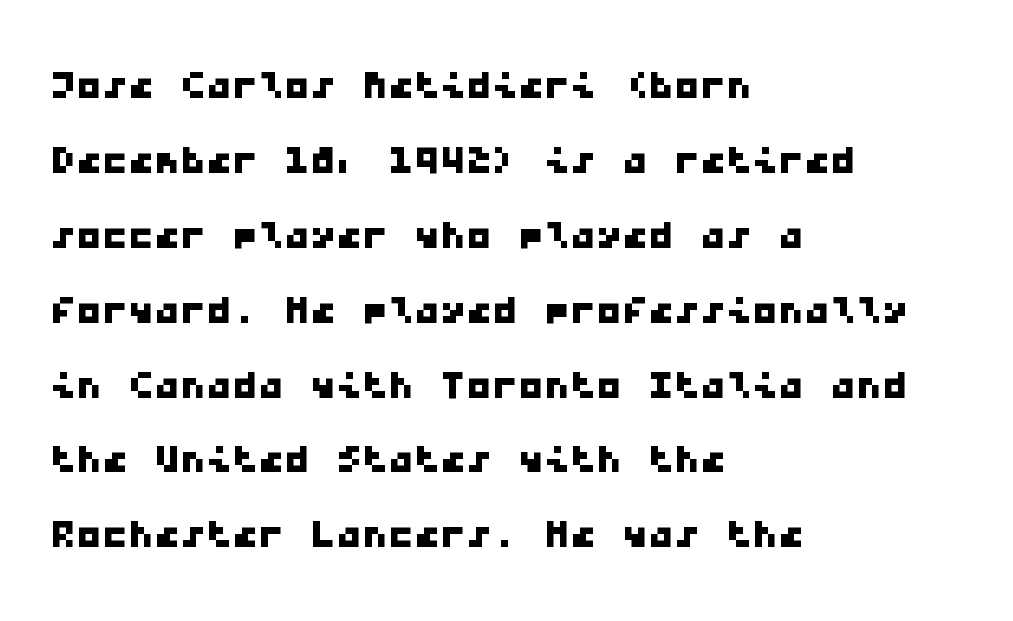
{"serif": "no", "width": "wide", "stroke_contrast": "low", "x_height": "medium", "monospaced": "yes", "underline": "no", "align": "left", "line_spacing": "normal", "line_spacing_ratio": 1.44, "letter_spacing": "normal", "letter_spacing_em": 0.0, "glyph_px": 52}
